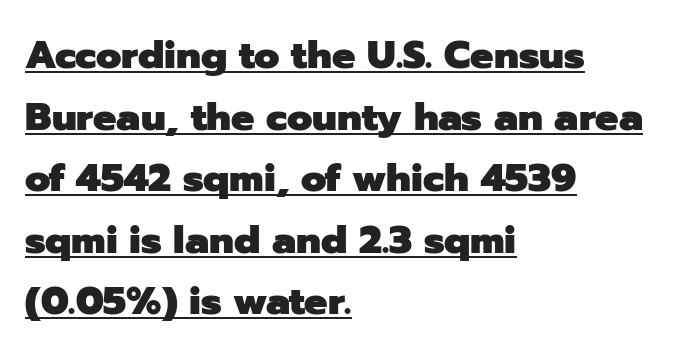
The image shows 39 px heavy sans-serif type, upright; set left-aligned, normal line spacing (1.58x), normal letter spacing, underlined; low stroke contrast and a medium x-height.
